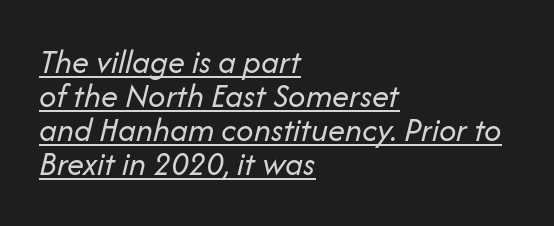
Italic? Definitely — the glyphs are oblique. Looks like someone drew a line under every word here. Proportional: the letters do not fall into vertical columns. A quiet, ordinary-to-light weight characterises the typeface.
